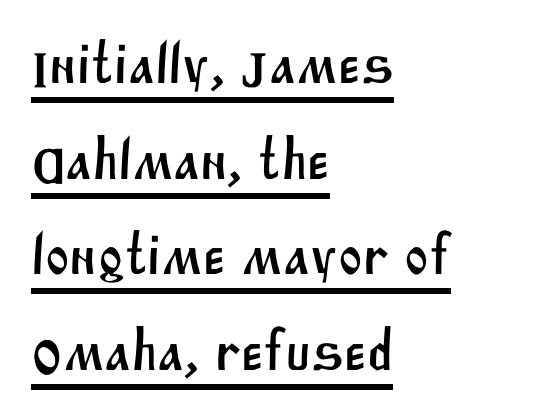
The image shows 58 px sans-serif type; set left-aligned, normal line spacing (1.65x), normal letter spacing, underlined; medium stroke contrast and a large x-height.
